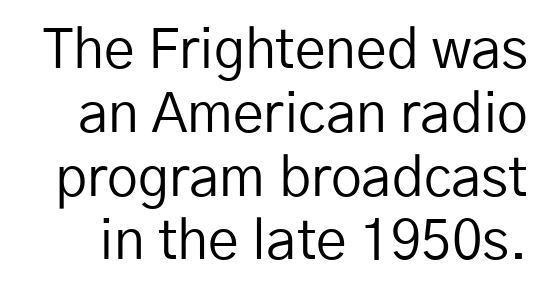
The image shows 55 px regular-weight sans-serif type, upright; set line spacing 1.16x, normal letter spacing, not underlined; low stroke contrast and a medium x-height.
